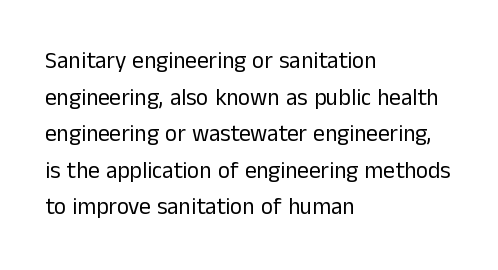
The image shows 23 px text type, upright; set left-aligned, normal line spacing (1.59x), normal letter spacing, not underlined.
